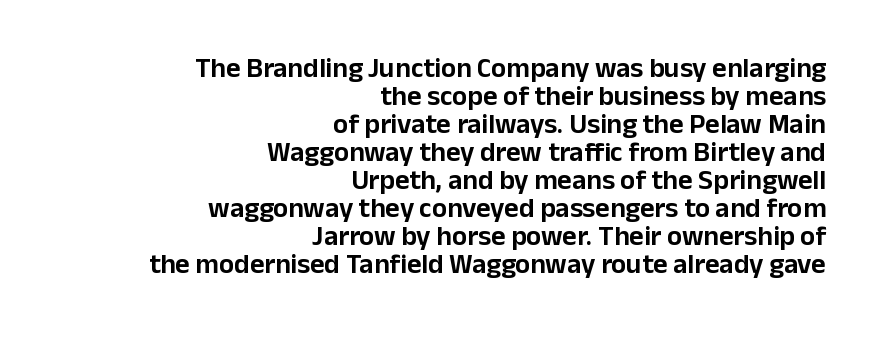
The ragged edge is on the left, which tells us the setting is flush right. This rendering leaves character spacing at its baseline value. Do the characters align in a grid? No, the font is proportional. You can tell from the bare stems that sans-serif type was used. Has an underline been added? It has not.
